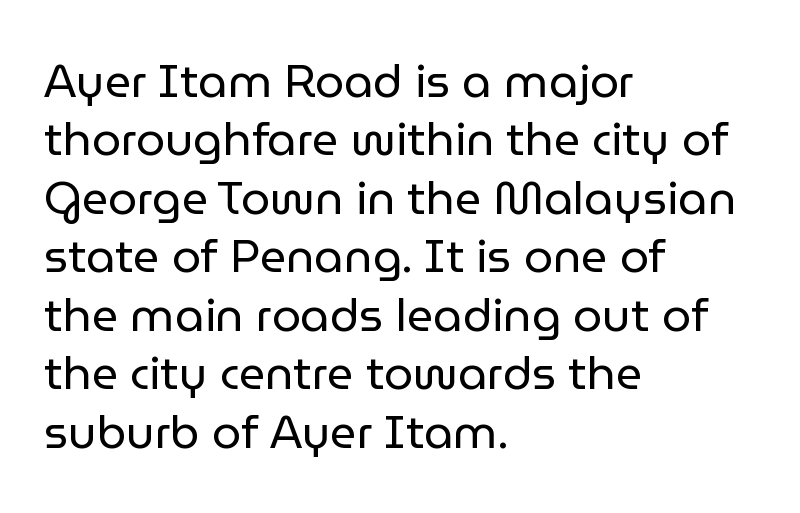
{"serif": "no", "italic": "no", "bold": "no", "weight": "regular", "width": "normal", "stroke_contrast": "low", "x_height": "medium", "monospaced": "no", "underline": "no", "align": "left", "line_spacing": "normal", "line_spacing_ratio": 1.27, "letter_spacing": "normal", "letter_spacing_em": 0.0, "glyph_px": 46}
